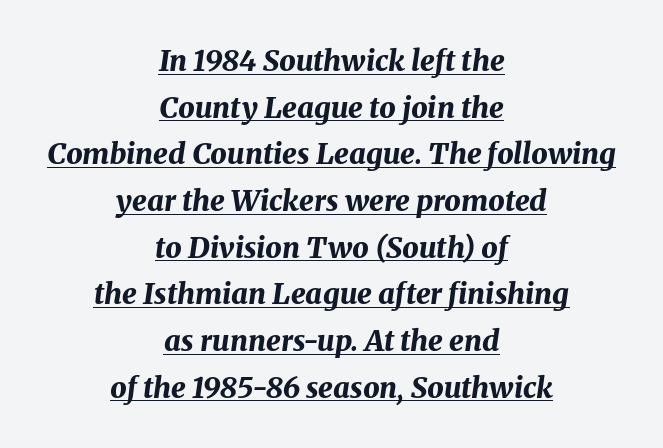
Vertical spacing — default. Both edges are ragged and mirror each other, which tells us the setting is centered. Think of a printed novel: that variable character pitch is what you see here. This is underlined copy, the kind a proofreader might mark for attention. The line texture is even and compact thanks to regular tracking.
